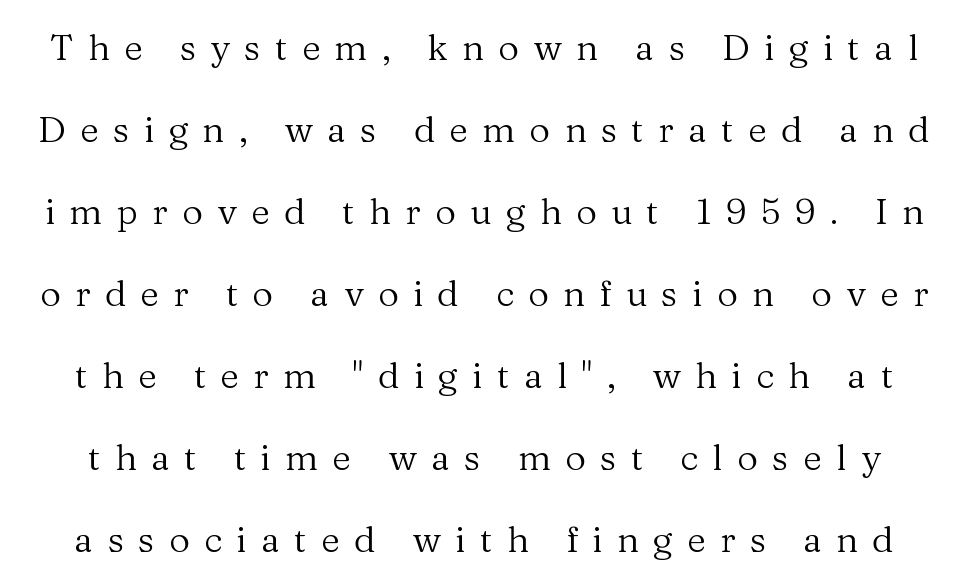
The image shows 36 px regular-weight serif type, upright; set loose line spacing (2.28x), unusually wide letter spacing (+0.4 em), not underlined; medium stroke contrast and a medium x-height.
